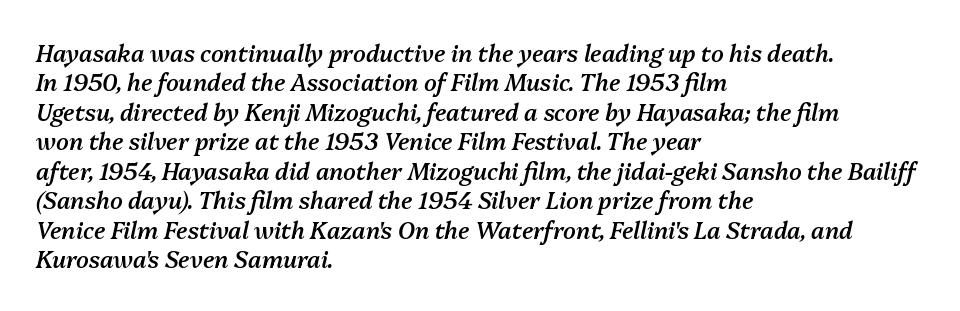
Q: Is the text bold? A: Semi-bold.
Q: Is the text italic (slanted)? A: Yes, it leans right by about 13 degrees.
Q: Is the text underlined? A: No.
Q: How is the paragraph aligned? A: Left-aligned.
Q: Is the spacing between letters normal or unusually wide? A: Normal.
Q: Is the spacing between lines tight, normal or loose? A: Normal.
